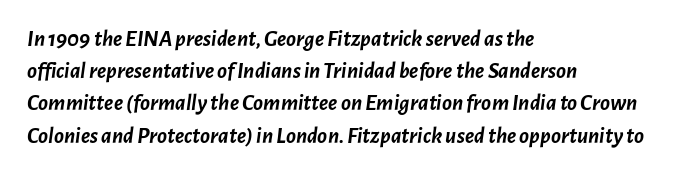
The image shows 23 px bold type, italic (leaning right); set left-aligned, normal line spacing (1.4x), normal letter spacing, not underlined.
